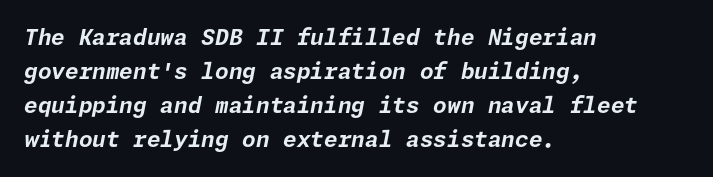
Q: Is the text bold? A: Yes.
Q: Is the text italic (slanted)? A: Yes, it leans right by about 11 degrees.
Q: Is the text underlined? A: No.
Q: How is the paragraph aligned? A: Left-aligned.
Q: Is the spacing between letters normal or unusually wide? A: Normal.
Q: Is the spacing between lines tight, normal or loose? A: Normal.
